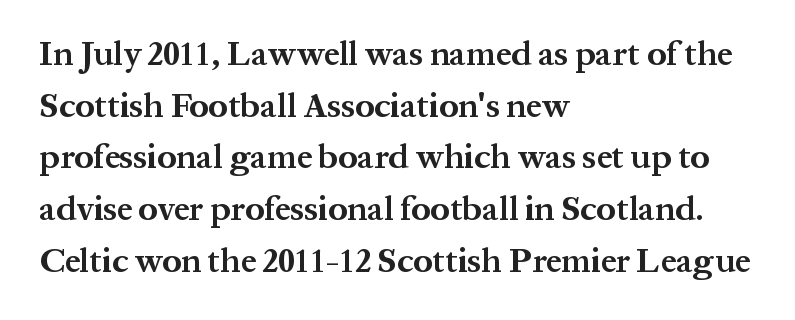
A normal amount of white space separates one row of letters from the next. Type style note: has serifs. Nobody drew a line under any word here. Words appear dense and cohesive because spacing is normal. Every row of glyphs begins at an identical x-position on the left.
